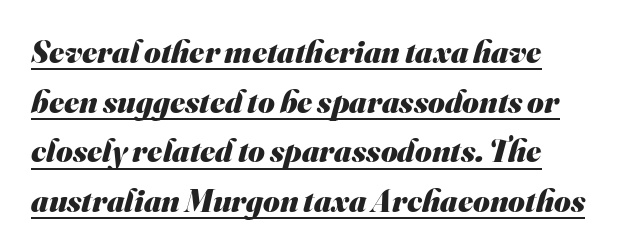
Casual observation: everything's shoved over to the left. Is there much room between lines? A standard amount, neither cramped nor airy. The rendered words wear a rule along their underside. How are the letters spaced? Ordinarily, with no added tracking.
